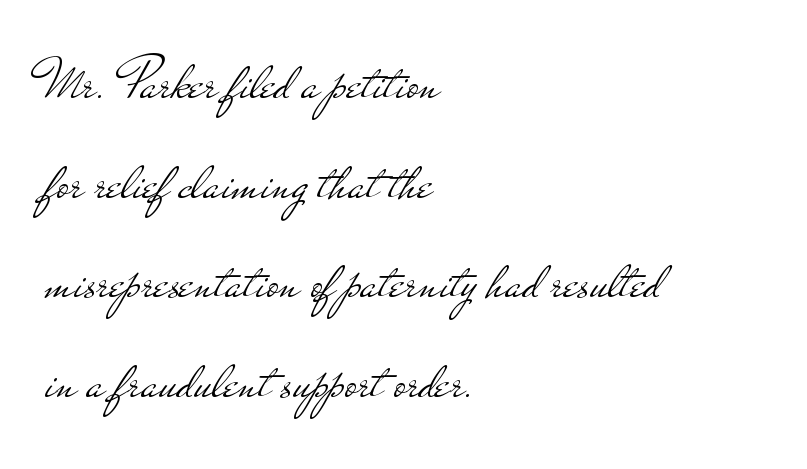
Q: Is the text bold? A: No.
Q: Is the text italic (slanted)? A: Yes.
Q: Is the typeface a serif or a sans-serif typeface? A: Sans-serif.
Q: Is the text underlined? A: No.
Q: How is the paragraph aligned? A: Left-aligned.
Q: Is the spacing between letters normal or unusually wide? A: Normal.
Q: Is the spacing between lines tight, normal or loose? A: Normal.
Q: Width (condensed, normal, or wide)? A: Wide.
Q: Stroke contrast? A: Low.
Q: x-height? A: Small.
Q: Monospaced? A: No.
